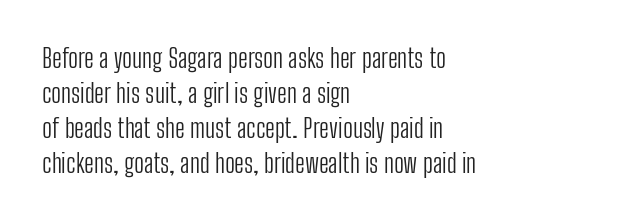
How are the letters spaced? Ordinarily, with no added tracking. Has an underline been added? It has not. Honestly, the row spacing looks completely unremarkable. The font is comparable to plain body text, perhaps lighter. Visually the block forms a straight wall on the left and a jagged coastline on the right.
